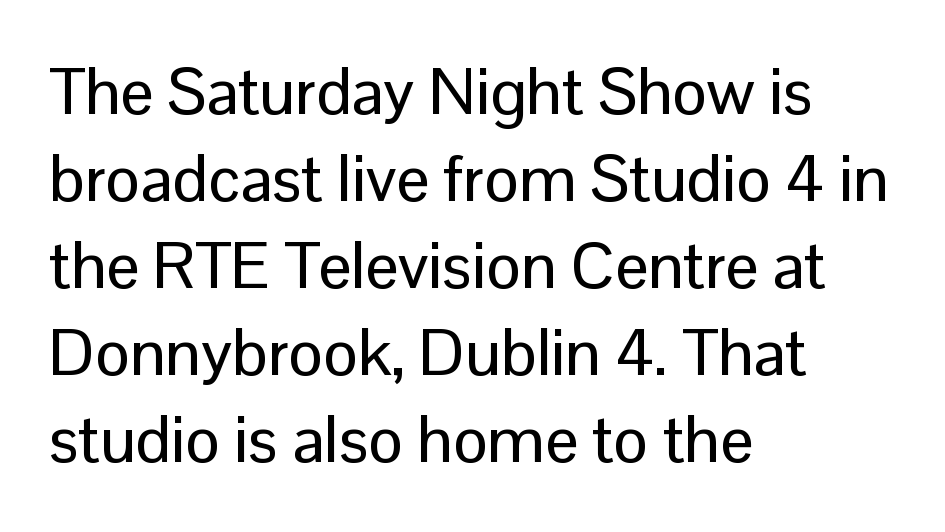
It's the straight-up-and-down kind of type. The text was rendered using a sans face with plain stroke endings. The ragged edge is on the right, which tells us the setting is flush left. Check the space under the baseline: it is left empty. Inter-character spacing is left at the font's built-in metrics.
